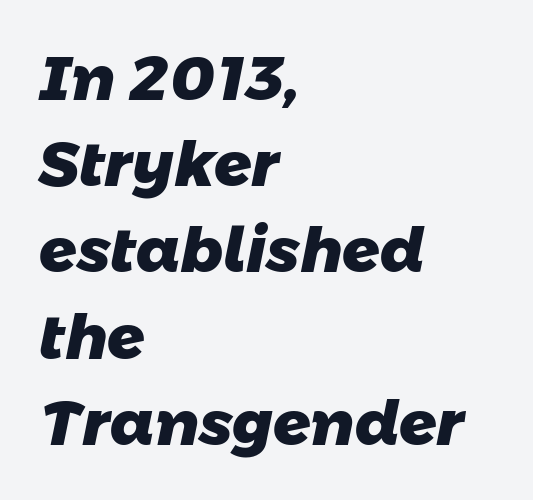
The block of text has a typical density, with ordinary space between rows. Observe the absence of serifs on each vertical stroke in this sample. Every letter is thick-stroked: bold, no question. The typesetter chose a ragged-right arrangement here.
